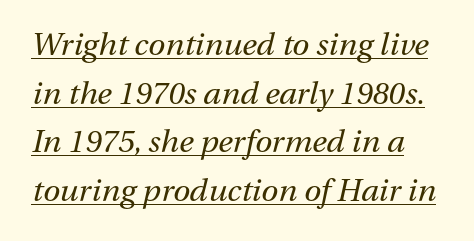
{"italic": "yes", "lean": "right", "slant_degrees": 13, "bold": "no", "weight": "regular", "width": "normal", "stroke_contrast": "medium", "x_height": "medium", "monospaced": "no", "underline": "yes", "line_spacing": "normal", "line_spacing_ratio": 1.57, "letter_spacing": "normal", "letter_spacing_em": 0.0, "glyph_px": 31}
